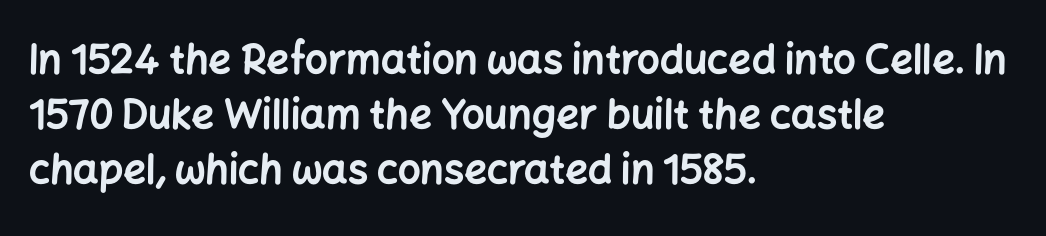
{"serif": "no", "italic": "no", "bold": "yes", "weight": "bold", "width": "normal", "stroke_contrast": "low", "x_height": "medium", "monospaced": "no", "underline": "no", "align": "left", "line_spacing": "normal", "line_spacing_ratio": 1.38, "letter_spacing": "normal", "letter_spacing_em": 0.0, "glyph_px": 40}
